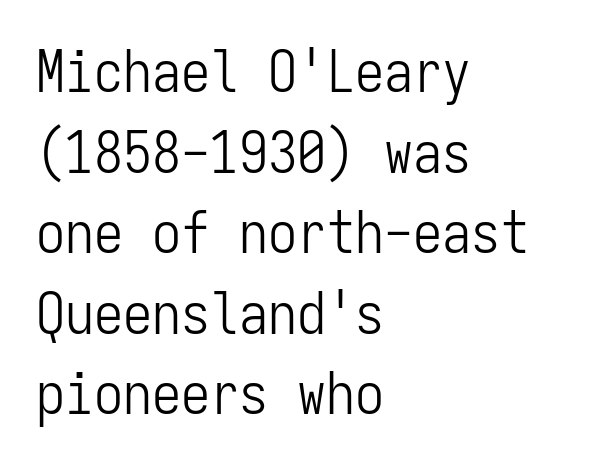
{"serif": "no", "italic": "no", "bold": "no", "weight": "light", "width": "condensed", "stroke_contrast": "low", "x_height": "medium", "monospaced": "yes", "underline": "no", "align": "left", "line_spacing": "normal", "line_spacing_ratio": 1.39, "letter_spacing": "normal", "letter_spacing_em": 0.0, "glyph_px": 58}
